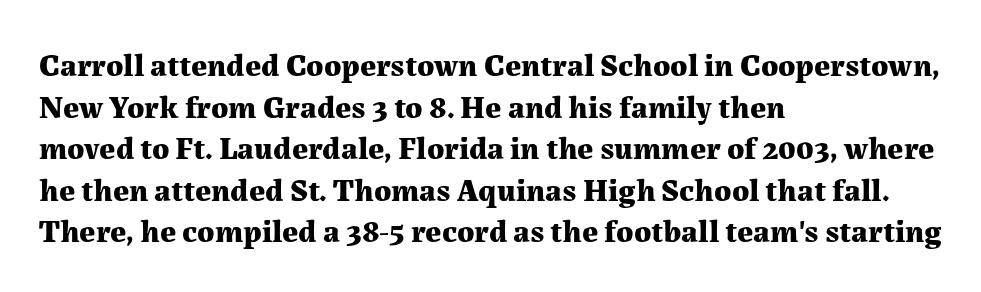
The image shows 32 px bold serif type, upright; set left-aligned, normal line spacing (1.3x), normal letter spacing, not underlined; medium stroke contrast and a medium x-height.
